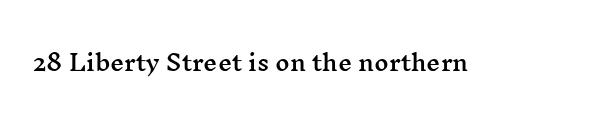
Q: Is the text italic (slanted)? A: No, it is upright.
Q: Is the text underlined? A: No.
Q: Is the spacing between letters normal or unusually wide? A: Normal.
